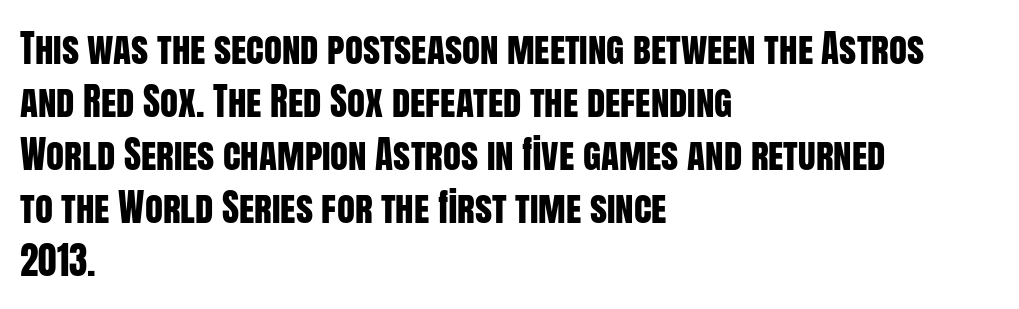
A clean baseline with only descenders dipping below it. Does the copy run flush right? No — it runs flush left. Nope, no serifs anywhere on these letters. Is this a fixed-width face? No — the glyphs have proportional, varying widths.
